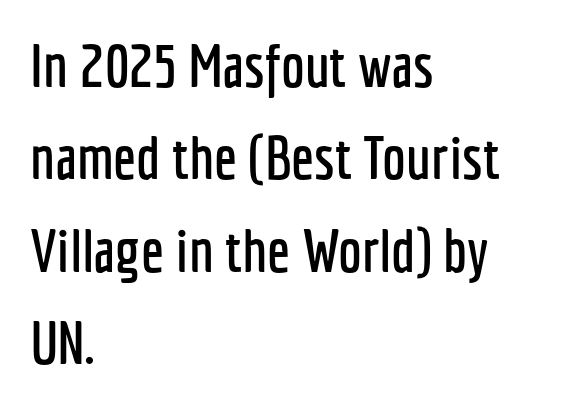
Q: Is the text italic (slanted)? A: No, it is upright.
Q: Is the typeface a serif or a sans-serif typeface? A: Sans-serif.
Q: Is the text underlined? A: No.
Q: How is the paragraph aligned? A: Left-aligned.
Q: Is the spacing between letters normal or unusually wide? A: Normal.
Q: Is the spacing between lines tight, normal or loose? A: Normal.
Q: Width (condensed, normal, or wide)? A: Condensed.
Q: Stroke contrast? A: Low.
Q: x-height? A: Medium.
Q: Monospaced? A: No.
